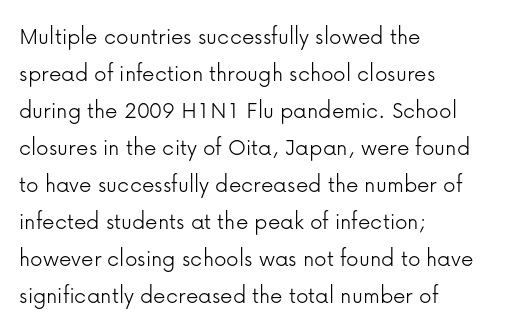
Q: Is the text bold? A: No.
Q: Is the text italic (slanted)? A: No, it is upright.
Q: Is the text underlined? A: No.
Q: How is the paragraph aligned? A: Left-aligned.
Q: Is the spacing between letters normal or unusually wide? A: Normal.
Q: Is the spacing between lines tight, normal or loose? A: Normal.
